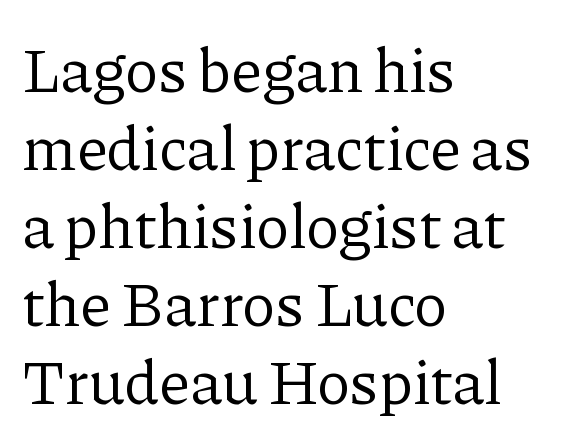
The image shows 63 px regular-weight serif type, upright; set left-aligned, line spacing 1.24x, normal letter spacing, not underlined; low stroke contrast and a medium x-height.
